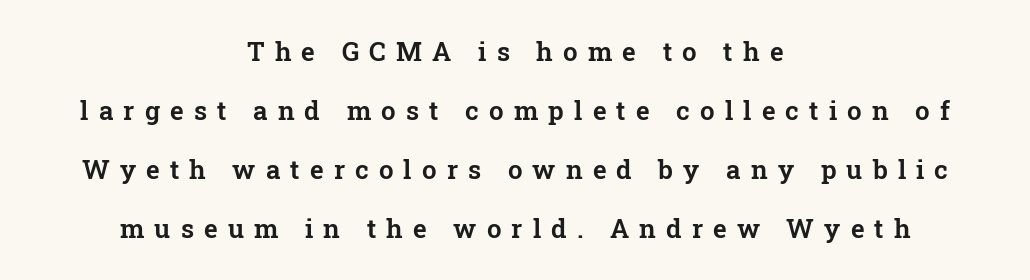
Q: Is the text italic (slanted)? A: No, it is upright.
Q: Is the text underlined? A: No.
Q: How is the paragraph aligned? A: Centered.
Q: Is the spacing between letters normal or unusually wide? A: Unusually wide.
Q: Is the spacing between lines tight, normal or loose? A: Loose.
